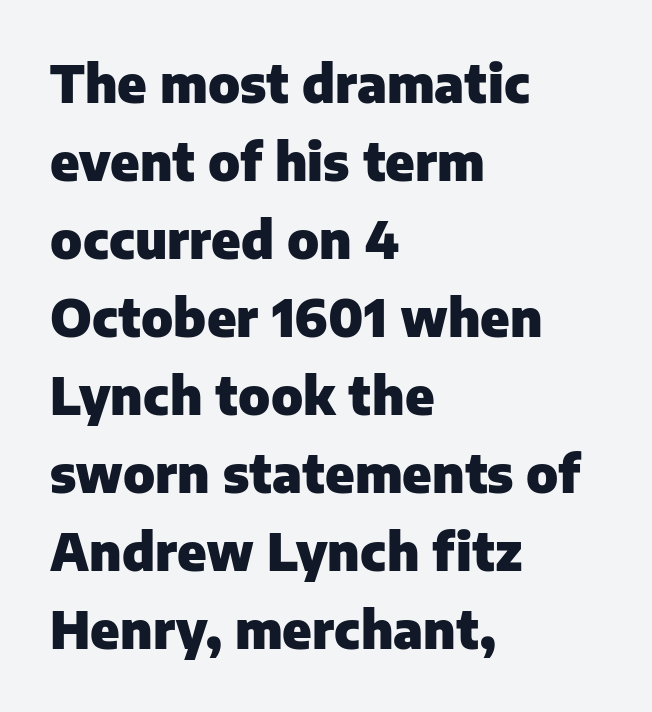
The image shows 51 px heavy sans-serif type, upright; set left-aligned, normal line spacing (1.53x), normal letter spacing, not underlined; low stroke contrast and a medium x-height.
